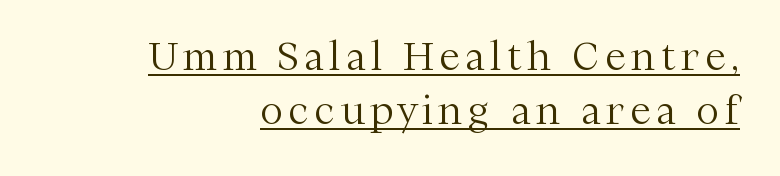
Q: Is the text bold? A: No.
Q: Is the text italic (slanted)? A: No, it is upright.
Q: Is the typeface a serif or a sans-serif typeface? A: Serif.
Q: Is the text underlined? A: Yes.
Q: How is the paragraph aligned? A: Right-aligned.
Q: Is the spacing between lines tight, normal or loose? A: Normal.
Q: Width (condensed, normal, or wide)? A: Normal.
Q: Stroke contrast? A: Medium.
Q: x-height? A: Medium.
Q: Monospaced? A: No.
